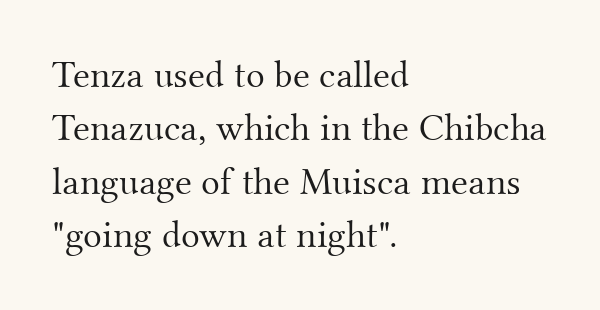
Q: Is the text bold? A: No.
Q: Is the text italic (slanted)? A: No, it is upright.
Q: Is the typeface a serif or a sans-serif typeface? A: Serif.
Q: Is the text underlined? A: No.
Q: How is the paragraph aligned? A: Left-aligned.
Q: Is the spacing between letters normal or unusually wide? A: Normal.
Q: Is the spacing between lines tight, normal or loose? A: Normal.
Q: Width (condensed, normal, or wide)? A: Normal.
Q: Stroke contrast? A: Medium.
Q: x-height? A: Small.
Q: Monospaced? A: No.
